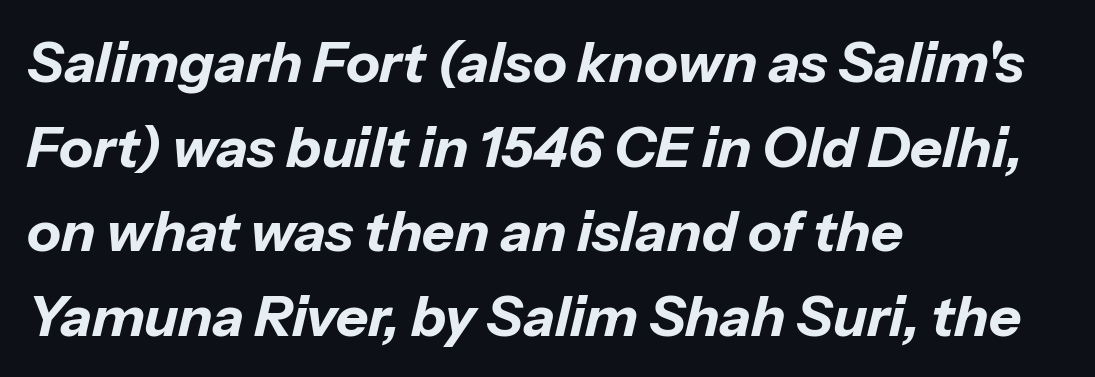
The image shows 56 px bold type, italic (leaning right); set left-aligned, normal line spacing (1.51x), normal letter spacing, not underlined; low stroke contrast and a medium x-height.
